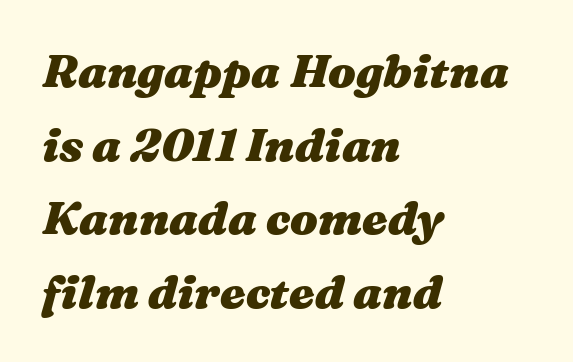
The image shows 46 px heavy, wide type, italic (leaning right); set left-aligned, normal line spacing (1.6x), normal letter spacing, not underlined; medium stroke contrast and a medium x-height.
